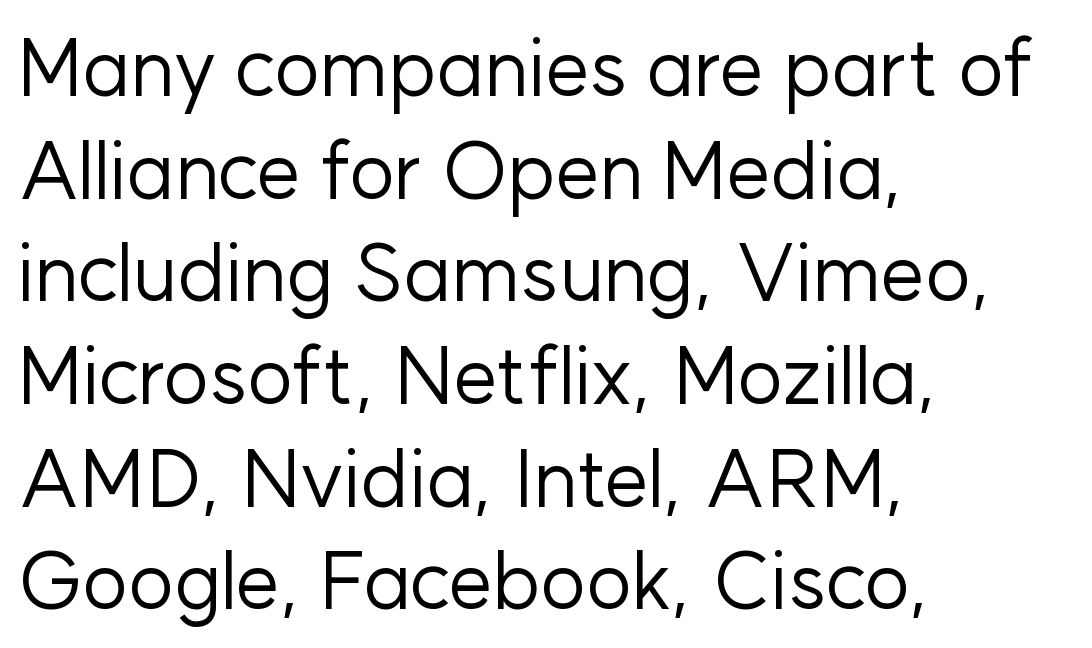
The image shows 79 px regular-weight sans-serif type, upright; set left-aligned, normal line spacing (1.3x), normal letter spacing, not underlined; low stroke contrast and a medium x-height.
